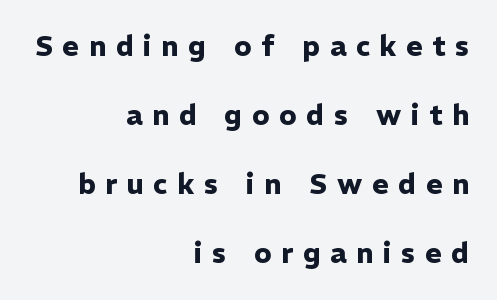
The image shows 28 px heavy sans-serif type, upright; set right-aligned, loose line spacing (2.47x), unusually wide letter spacing (+0.35 em), not underlined; low stroke contrast and a medium x-height.
